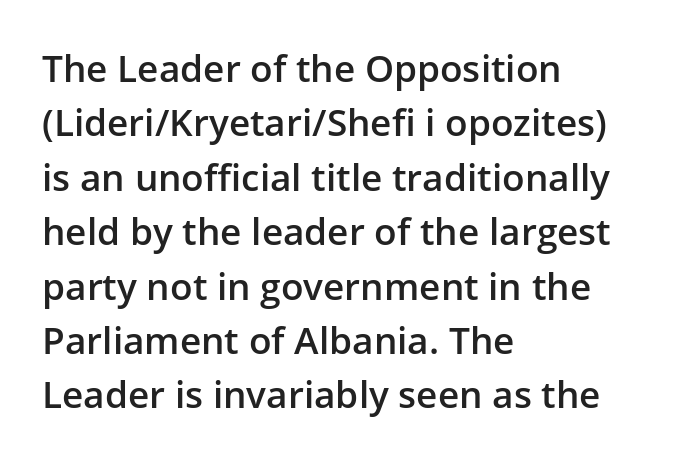
The image shows 37 px semibold sans-serif type, upright; set left-aligned, normal line spacing (1.47x), normal letter spacing, not underlined; low stroke contrast and a medium x-height.
